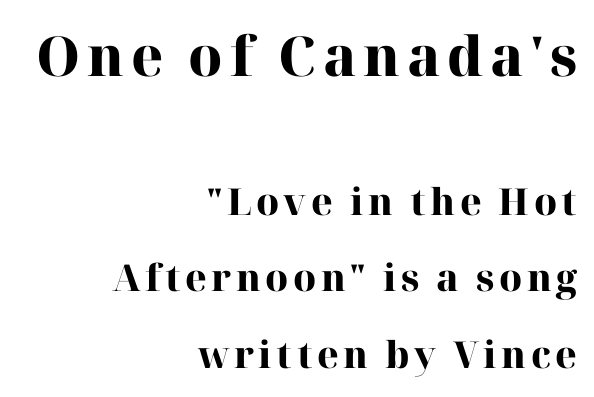
Q: Is the text bold? A: Yes.
Q: Is the text italic (slanted)? A: No, it is upright.
Q: Is the typeface a serif or a sans-serif typeface? A: Serif.
Q: Is the text underlined? A: No.
Q: How is the paragraph aligned? A: Right-aligned.
Q: Is the spacing between lines tight, normal or loose? A: Loose.
Q: Which block of text is set in a larger size, the first (top) or the second (bottom)? A: The first (top) one.
Q: Width (condensed, normal, or wide)? A: Normal.
Q: Stroke contrast? A: High.
Q: x-height? A: Medium.
Q: Monospaced? A: No.
